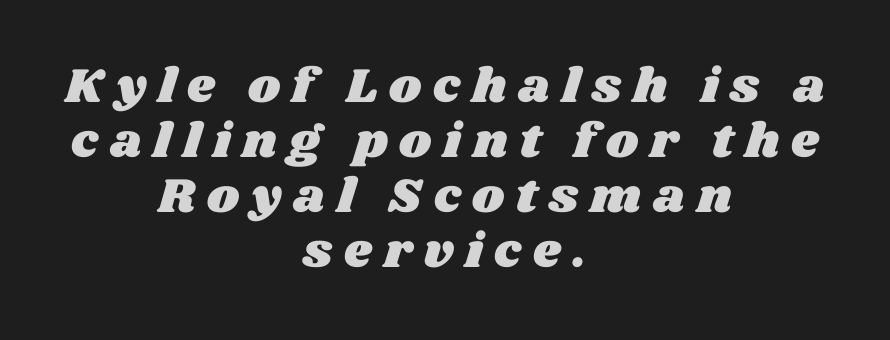
The image shows 49 px wide type; set centered, tight line spacing (1.12x), unusually wide letter spacing (+0.24 em), not underlined; medium stroke contrast and a large x-height.
